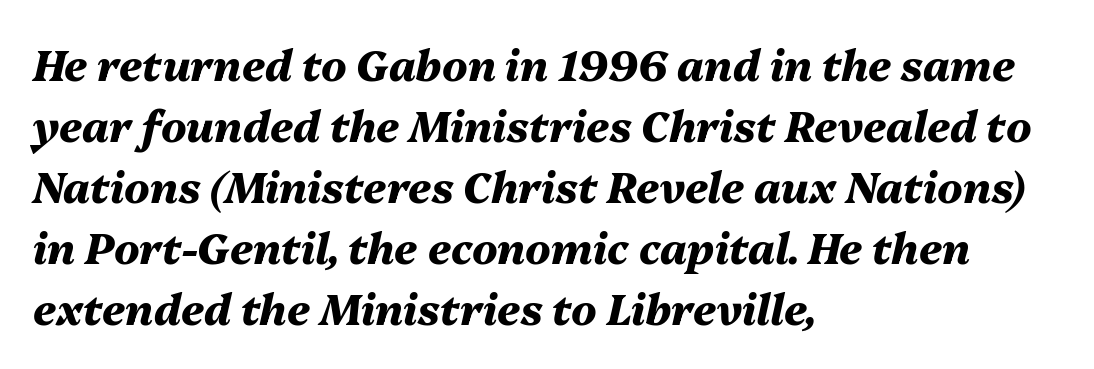
Glance below the letters and you will spot only blank space. Characters are canted at an angle relative to the baseline's perpendicular. Look at the stroke-to-counter ratio: heavy, a bold. The line texture is even and compact thanks to regular tracking.
